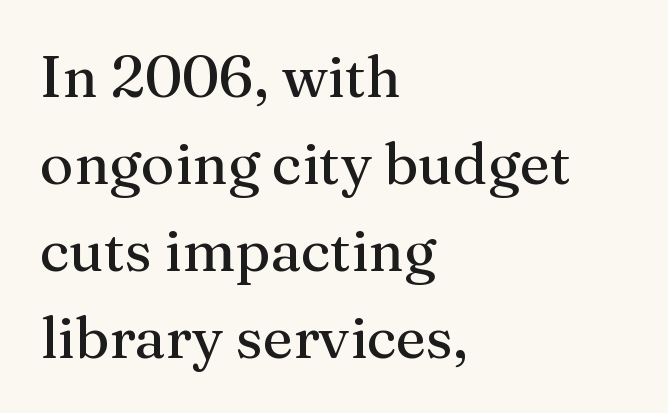
Q: Is the text bold? A: No.
Q: Is the text italic (slanted)? A: No, it is upright.
Q: Is the typeface a serif or a sans-serif typeface? A: Serif.
Q: Is the text underlined? A: No.
Q: How is the paragraph aligned? A: Left-aligned.
Q: Is the spacing between letters normal or unusually wide? A: Normal.
Q: Is the spacing between lines tight, normal or loose? A: Normal.
Q: Width (condensed, normal, or wide)? A: Normal.
Q: Stroke contrast? A: Medium.
Q: x-height? A: Medium.
Q: Monospaced? A: No.
